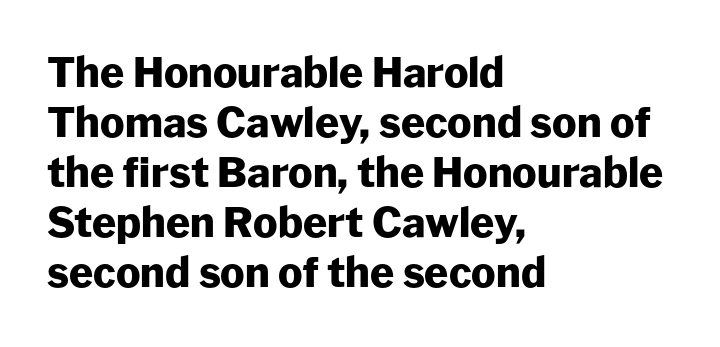
The glyphs are unaccompanied by any horizontal stroke below them. Every row of glyphs begins at an identical x-position on the left. You could not count columns in this text — the font is proportionally spaced. Chunky letters — that's bold for sure. The text was rendered using a sans face with plain stroke endings.
